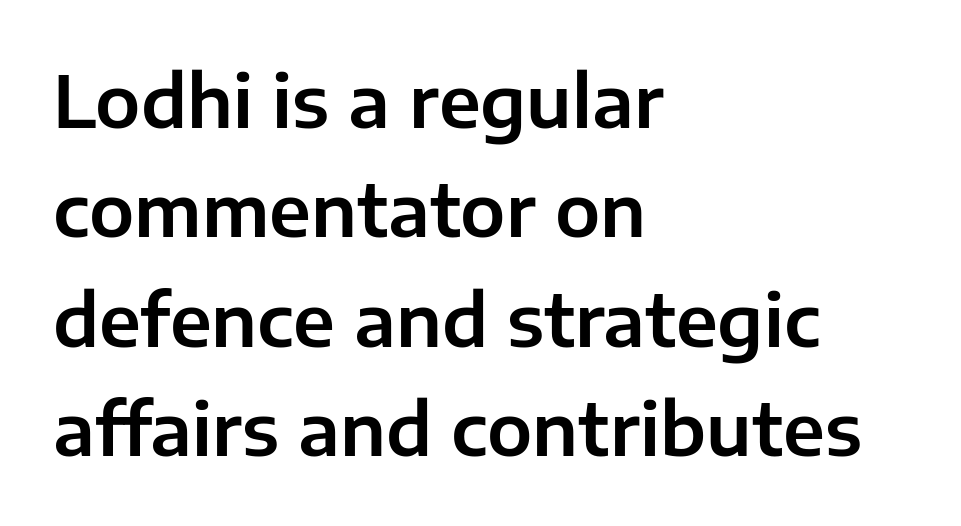
Q: Is the text italic (slanted)? A: No, it is upright.
Q: Is the typeface a serif or a sans-serif typeface? A: Sans-serif.
Q: Is the text underlined? A: No.
Q: How is the paragraph aligned? A: Left-aligned.
Q: Is the spacing between letters normal or unusually wide? A: Normal.
Q: Is the spacing between lines tight, normal or loose? A: Normal.
Q: Width (condensed, normal, or wide)? A: Normal.
Q: Stroke contrast? A: Low.
Q: x-height? A: Medium.
Q: Monospaced? A: No.
